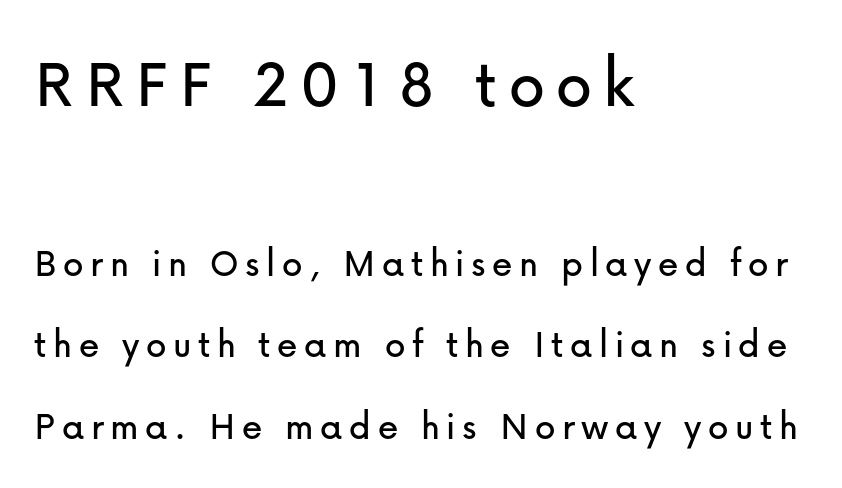
Vertical strokes here are truly vertical. Is there much room between lines? Yes — plenty of vertical air separates them. These lines stack with their left ends in a neat column. The glyphs in this specimen are sans serif.
